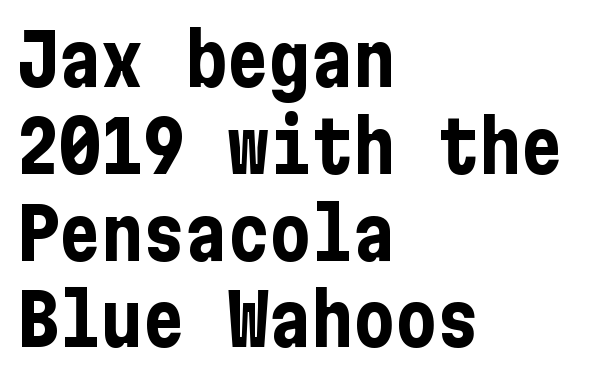
The image shows 70 px bold, condensed sans-serif type, upright; set left-aligned, line spacing 1.24x, normal letter spacing, not underlined; low stroke contrast and a medium x-height.
